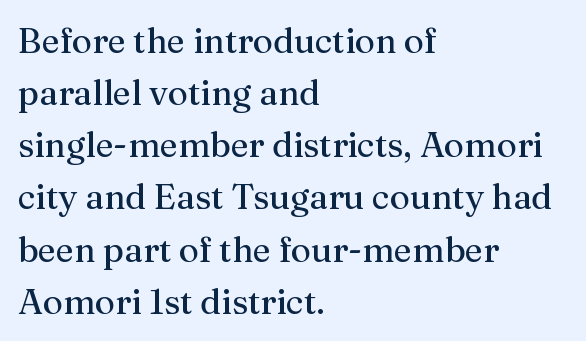
Q: Is the text bold? A: No.
Q: Is the text italic (slanted)? A: No, it is upright.
Q: Is the typeface a serif or a sans-serif typeface? A: Serif.
Q: Is the text underlined? A: No.
Q: How is the paragraph aligned? A: Left-aligned.
Q: Is the spacing between letters normal or unusually wide? A: Normal.
Q: Is the spacing between lines tight, normal or loose? A: Normal.
Q: Width (condensed, normal, or wide)? A: Normal.
Q: Stroke contrast? A: Medium.
Q: x-height? A: Medium.
Q: Monospaced? A: No.
